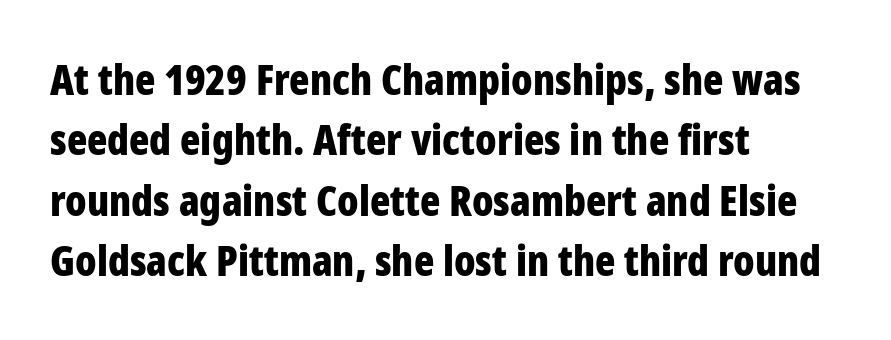
Q: Is the text bold? A: Yes.
Q: Is the text italic (slanted)? A: No, it is upright.
Q: Is the typeface a serif or a sans-serif typeface? A: Sans-serif.
Q: Is the text underlined? A: No.
Q: How is the paragraph aligned? A: Left-aligned.
Q: Is the spacing between letters normal or unusually wide? A: Normal.
Q: Is the spacing between lines tight, normal or loose? A: Normal.
Q: Width (condensed, normal, or wide)? A: Condensed.
Q: Stroke contrast? A: Low.
Q: x-height? A: Medium.
Q: Monospaced? A: No.
